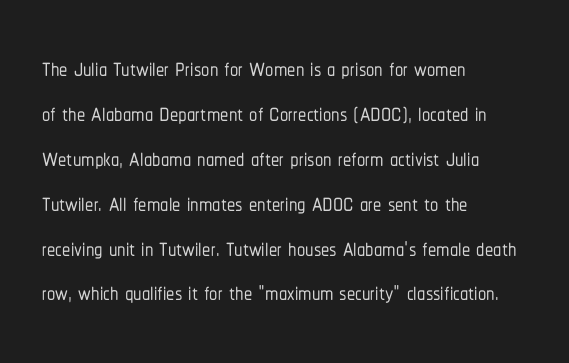
The image shows 33 px condensed sans-serif type, upright; set left-aligned, normal line spacing (1.36x), normal letter spacing, not underlined; low stroke contrast and a medium x-height.
